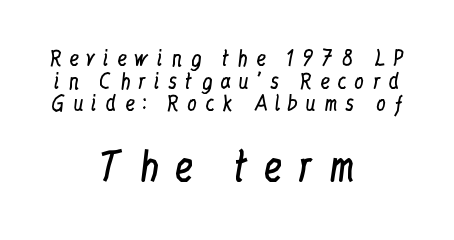
Q: Is the text bold? A: No.
Q: Is the text italic (slanted)? A: Yes.
Q: Is the typeface a serif or a sans-serif typeface? A: Serif.
Q: Is the text underlined? A: No.
Q: How is the paragraph aligned? A: Centered.
Q: Is the spacing between letters normal or unusually wide? A: Unusually wide.
Q: Is the spacing between lines tight, normal or loose? A: Tight.
Q: Which block of text is set in a larger size, the first (top) or the second (bottom)? A: The second (bottom) one.
Q: Width (condensed, normal, or wide)? A: Condensed.
Q: Stroke contrast? A: Low.
Q: x-height? A: Medium.
Q: Monospaced? A: No.
